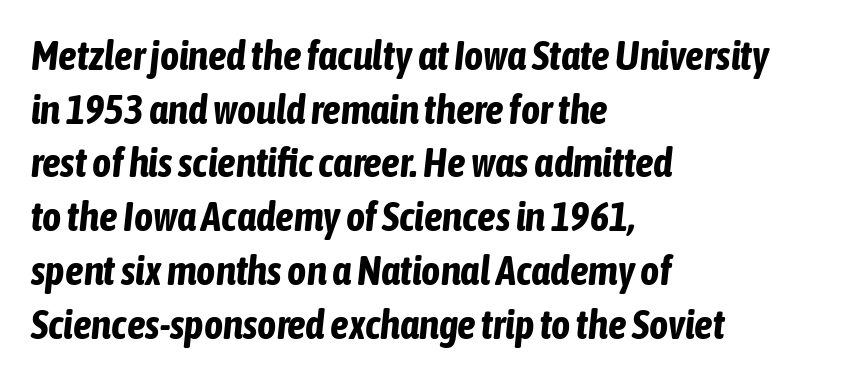
{"italic": "yes", "lean": "right", "slant_degrees": 6, "bold": "yes", "weight": "bold", "width": "condensed", "stroke_contrast": "low", "x_height": "medium", "monospaced": "no", "underline": "no", "align": "left", "line_spacing": "normal", "line_spacing_ratio": 1.31, "letter_spacing": "normal", "letter_spacing_em": 0.0, "glyph_px": 41}
